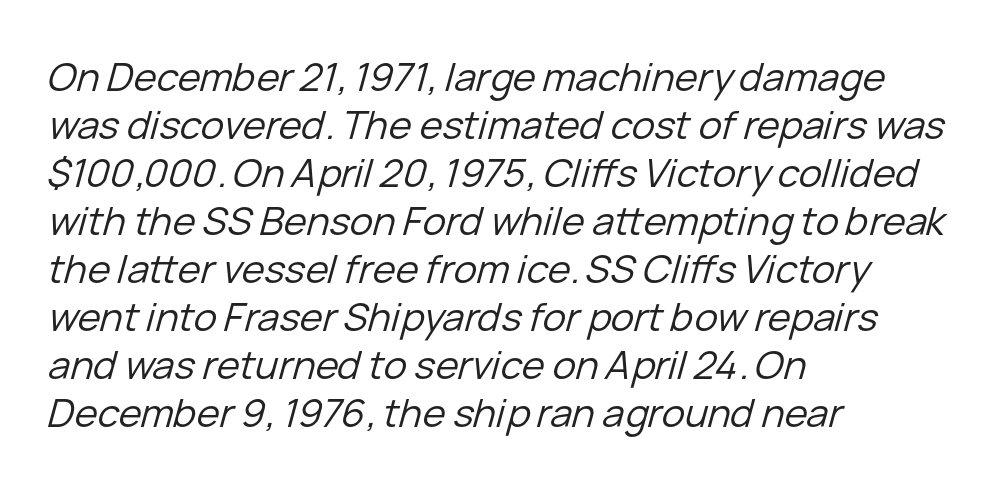
Q: Is the text bold? A: No.
Q: Is the text italic (slanted)? A: Yes, it leans right by about 15 degrees.
Q: Is the text underlined? A: No.
Q: How is the paragraph aligned? A: Left-aligned.
Q: Is the spacing between letters normal or unusually wide? A: Normal.
Q: Width (condensed, normal, or wide)? A: Normal.
Q: Stroke contrast? A: Low.
Q: x-height? A: Medium.
Q: Monospaced? A: No.
